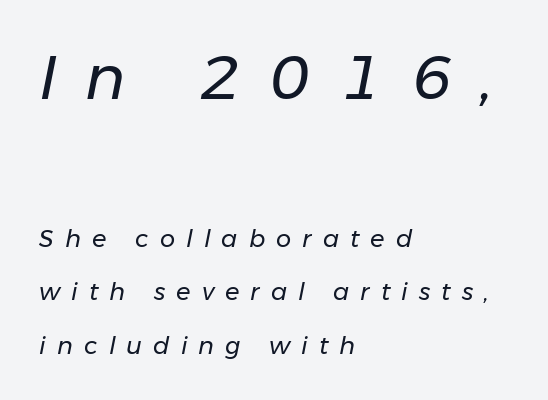
{"italic": "yes", "lean": "right", "slant_degrees": 11, "bold": "no", "weight": "regular", "width": "normal", "stroke_contrast": "low", "x_height": "medium", "monospaced": "no", "underline": "no", "align": "left", "line_spacing": "loose", "line_spacing_ratio": 2.22, "letter_spacing": "wide", "letter_spacing_em": 0.46, "larger_block": "first", "size_ratio": 2.54, "glyph_px": 61}
